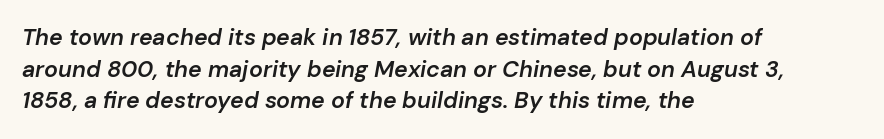
The axis of the letterforms is tilted away from vertical. The tracking reads as untouched default to a designer's eye. The ragged edge is on the right, which tells us the setting is flush left. On the weight axis this lands at semibold, roughly 600.
